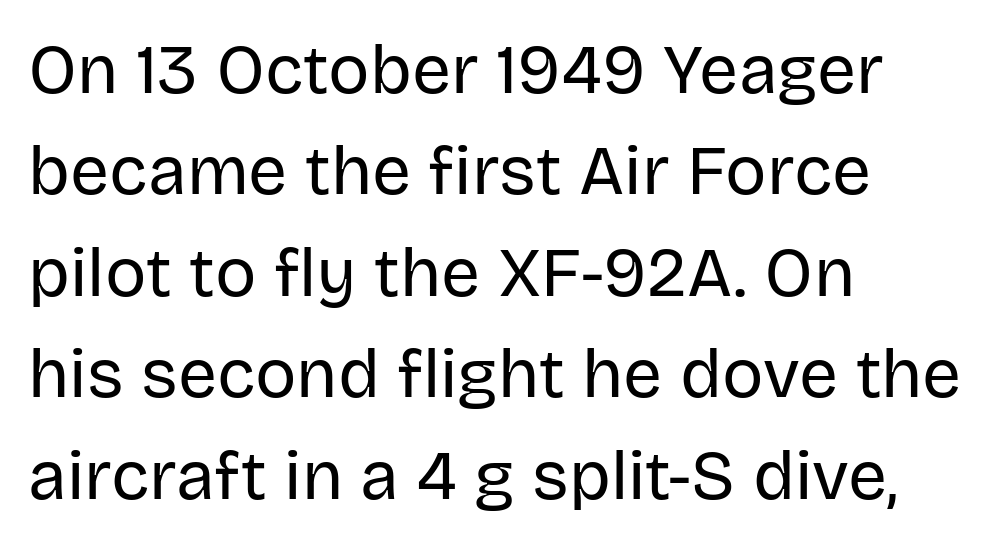
Q: Is the text bold? A: No.
Q: Is the text italic (slanted)? A: No, it is upright.
Q: Is the typeface a serif or a sans-serif typeface? A: Sans-serif.
Q: Is the text underlined? A: No.
Q: How is the paragraph aligned? A: Left-aligned.
Q: Is the spacing between letters normal or unusually wide? A: Normal.
Q: Is the spacing between lines tight, normal or loose? A: Normal.
Q: Width (condensed, normal, or wide)? A: Normal.
Q: Stroke contrast? A: Low.
Q: x-height? A: Large.
Q: Monospaced? A: No.
